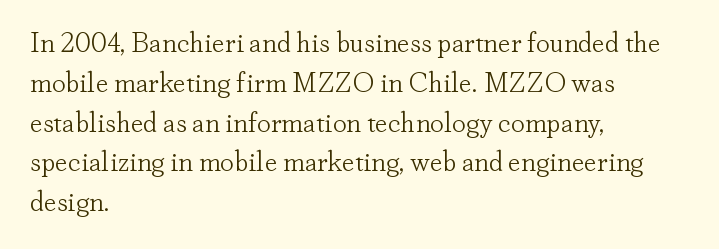
The image shows 28 px light serif type, upright; set left-aligned, normal line spacing (1.42x), normal letter spacing, not underlined; low stroke contrast and a small x-height.
